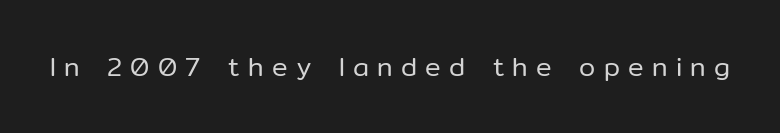
Q: Is the text bold? A: No.
Q: Is the text italic (slanted)? A: No, it is upright.
Q: Is the text underlined? A: No.
Q: Is the spacing between letters normal or unusually wide? A: Unusually wide.
